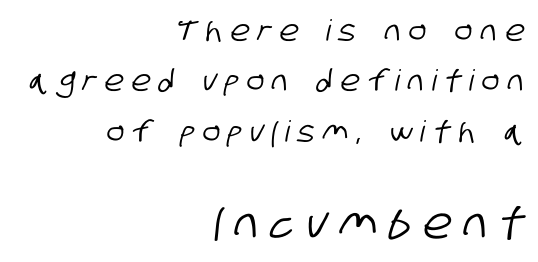
{"serif": "no", "width": "condensed", "stroke_contrast": "low", "x_height": "large", "monospaced": "no", "underline": "no", "align": "right", "line_spacing_ratio": 1.74, "letter_spacing": "wide", "letter_spacing_em": 0.29, "larger_block": "second", "size_ratio": 1.48, "glyph_px": 43}
